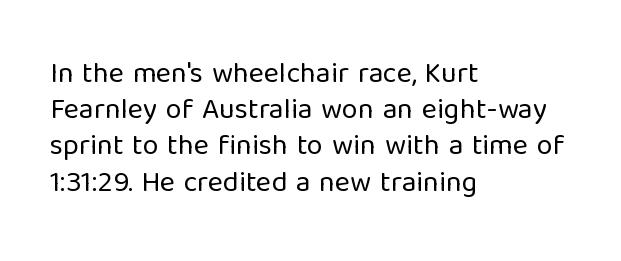
The image shows 29 px regular-weight sans-serif type, upright; set left-aligned, normal line spacing (1.25x), normal letter spacing, not underlined; low stroke contrast and a medium x-height.
